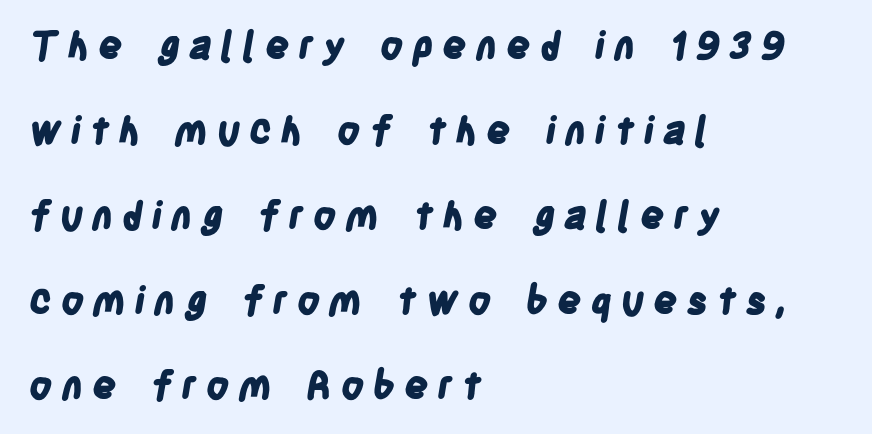
The image shows 38 px bold, condensed sans-serif type; set left-aligned, loose line spacing (2.24x), unusually wide letter spacing (+0.23 em), not underlined; low stroke contrast and a large x-height.
